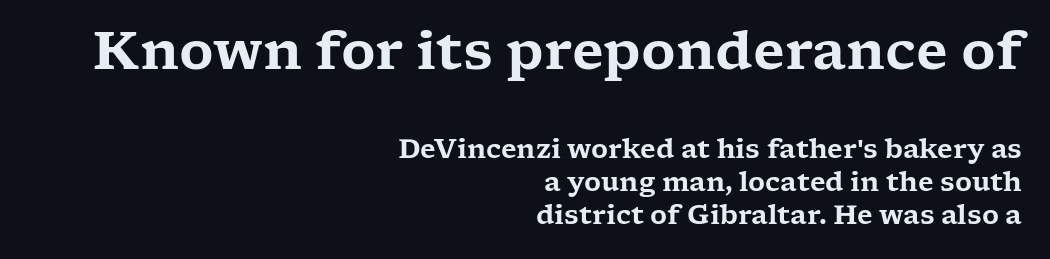
Think of a printed novel: that variable character pitch is what you see here. The composition opens big and finishes small. A serif font was chosen for this passage. Has an underline been added? It has not. No italicization has been applied; the sample stays upright.
